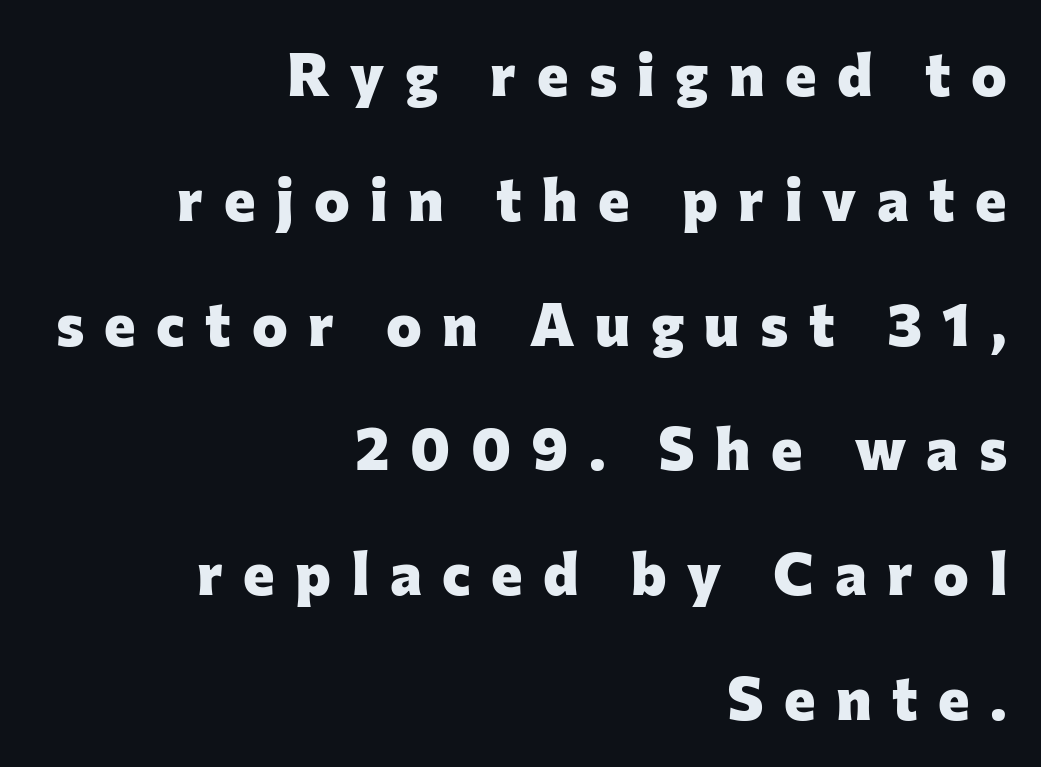
The image shows 60 px heavy sans-serif type, upright; set right-aligned, loose line spacing (2.08x), unusually wide letter spacing (+0.34 em), not underlined; low stroke contrast and a medium x-height.
